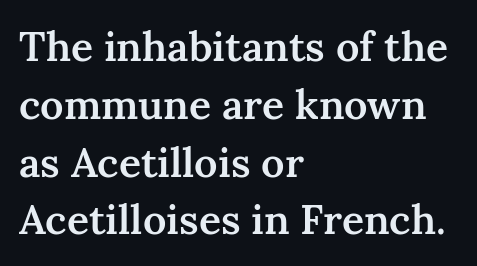
Q: Is the text bold? A: Semi-bold.
Q: Is the text italic (slanted)? A: No, it is upright.
Q: Is the typeface a serif or a sans-serif typeface? A: Serif.
Q: Is the text underlined? A: No.
Q: How is the paragraph aligned? A: Left-aligned.
Q: Is the spacing between letters normal or unusually wide? A: Normal.
Q: Is the spacing between lines tight, normal or loose? A: Normal.
Q: Width (condensed, normal, or wide)? A: Normal.
Q: Stroke contrast? A: Medium.
Q: x-height? A: Medium.
Q: Monospaced? A: No.
